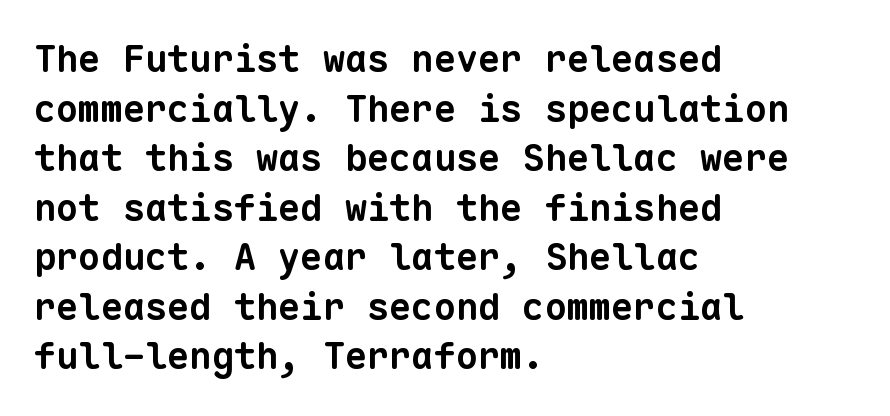
{"serif": "no", "bold": "yes", "weight": "bold", "width": "normal", "stroke_contrast": "low", "x_height": "medium", "monospaced": "yes", "underline": "no", "align": "left", "line_spacing": "normal", "line_spacing_ratio": 1.34, "letter_spacing": "normal", "letter_spacing_em": 0.0, "glyph_px": 37}
